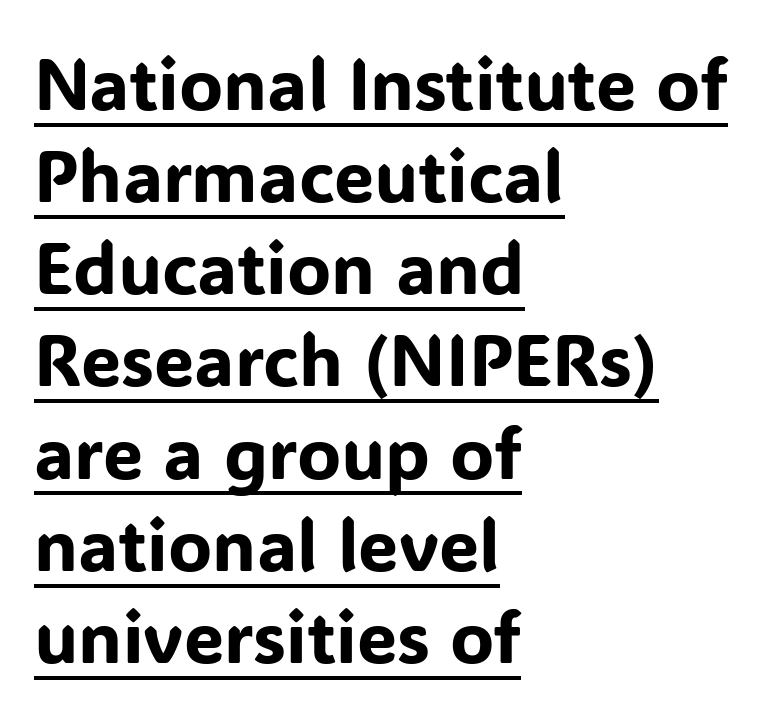
A typographer would call this underscored text. It's the straight-up-and-down kind of type. Typeset ragged right — the left edge is the straight one. The letters sit at their default tracking, neither squeezed nor spread. I'd call this a sans setting — the letters go barefoot. The rows are spaced the way most documents space them.
